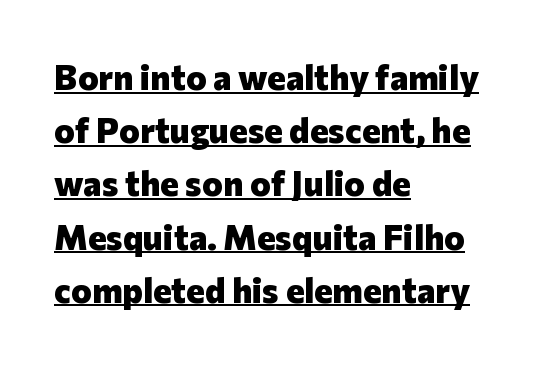
{"serif": "no", "italic": "no", "bold": "yes", "weight": "heavy", "width": "normal", "stroke_contrast": "low", "x_height": "medium", "monospaced": "no", "underline": "yes", "align": "left", "line_spacing": "normal", "line_spacing_ratio": 1.52, "letter_spacing": "normal", "letter_spacing_em": 0.0, "glyph_px": 35}
